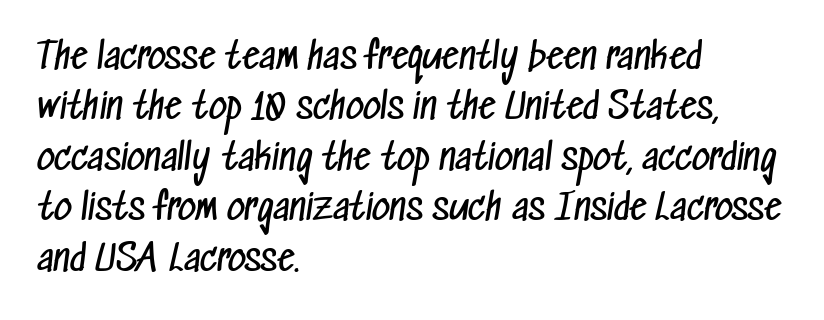
Q: Is the text bold? A: No.
Q: Is the typeface a serif or a sans-serif typeface? A: Sans-serif.
Q: Is the text underlined? A: No.
Q: How is the paragraph aligned? A: Left-aligned.
Q: Is the spacing between letters normal or unusually wide? A: Normal.
Q: Is the spacing between lines tight, normal or loose? A: Normal.
Q: Width (condensed, normal, or wide)? A: Condensed.
Q: Stroke contrast? A: Low.
Q: x-height? A: Medium.
Q: Monospaced? A: No.
